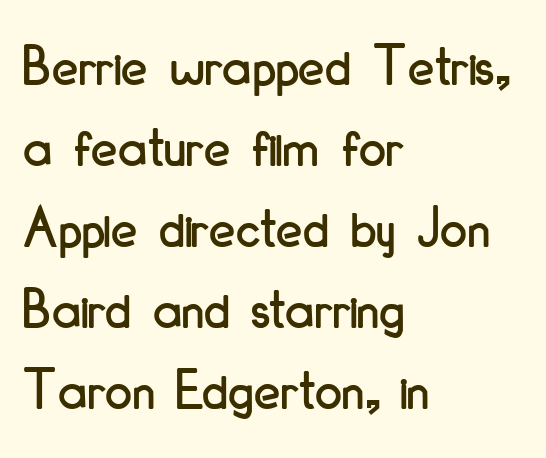
Q: Is the text italic (slanted)? A: No, it is upright.
Q: Is the typeface a serif or a sans-serif typeface? A: Sans-serif.
Q: Is the text underlined? A: No.
Q: How is the paragraph aligned? A: Left-aligned.
Q: Is the spacing between letters normal or unusually wide? A: Normal.
Q: Is the spacing between lines tight, normal or loose? A: Normal.
Q: Width (condensed, normal, or wide)? A: Condensed.
Q: Stroke contrast? A: Low.
Q: x-height? A: Small.
Q: Monospaced? A: No.
